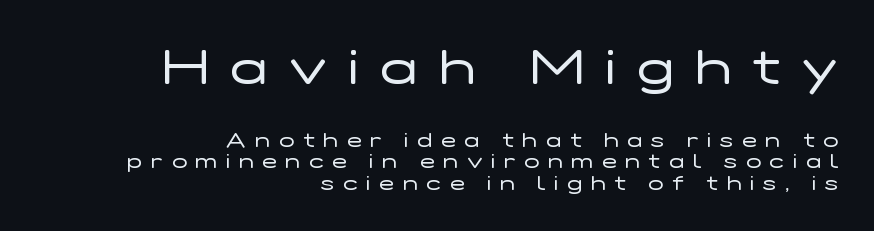
Q: Is the text bold? A: No.
Q: Is the text italic (slanted)? A: No, it is upright.
Q: Is the typeface a serif or a sans-serif typeface? A: Sans-serif.
Q: Is the text underlined? A: No.
Q: How is the paragraph aligned? A: Right-aligned.
Q: Is the spacing between letters normal or unusually wide? A: Unusually wide.
Q: Is the spacing between lines tight, normal or loose? A: Tight.
Q: Which block of text is set in a larger size, the first (top) or the second (bottom)? A: The first (top) one.
Q: Width (condensed, normal, or wide)? A: Wide.
Q: Stroke contrast? A: Low.
Q: x-height? A: Medium.
Q: Monospaced? A: No.
